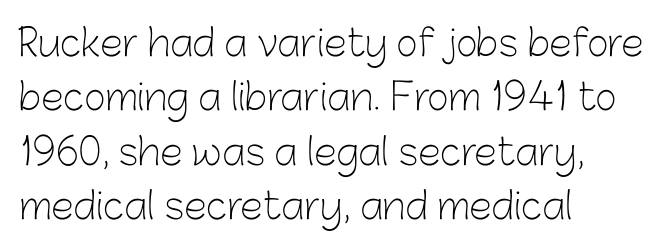
Varying glyph widths throughout — classic text-font behaviour. Look at the bottom of the vertical strokes: they stop flat, with no serifs. Honestly, the row spacing looks completely unremarkable. The passage shown is not bold in any degree.
